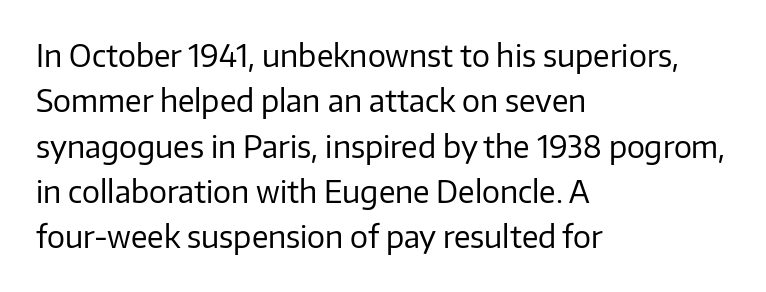
{"serif": "no", "italic": "no", "bold": "no", "weight": "regular", "width": "normal", "stroke_contrast": "low", "x_height": "medium", "monospaced": "no", "underline": "no", "align": "left", "line_spacing": "normal", "line_spacing_ratio": 1.51, "letter_spacing": "normal", "letter_spacing_em": 0.0, "glyph_px": 30}
